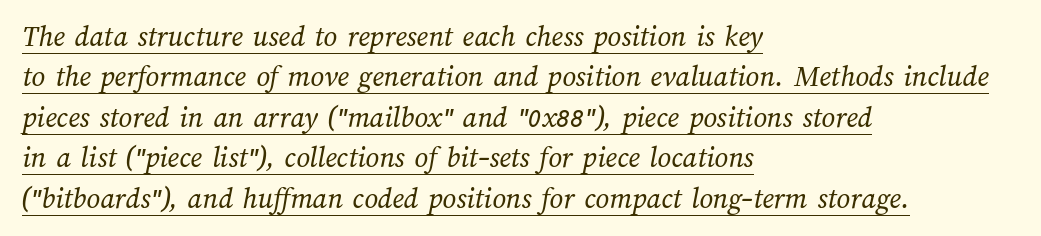
{"bold": "no", "weight": "regular", "width": "normal", "stroke_contrast": "medium", "x_height": "medium", "monospaced": "no", "underline": "yes", "align": "left", "line_spacing": "normal", "line_spacing_ratio": 1.35, "letter_spacing": "normal", "letter_spacing_em": 0.0, "glyph_px": 30}
